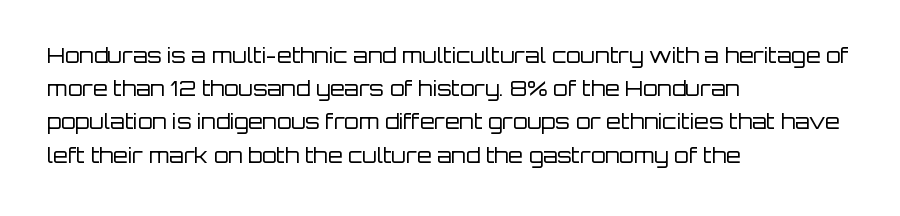
Q: Is the text bold? A: No.
Q: Is the text italic (slanted)? A: No, it is upright.
Q: Is the text underlined? A: No.
Q: How is the paragraph aligned? A: Left-aligned.
Q: Is the spacing between letters normal or unusually wide? A: Normal.
Q: Is the spacing between lines tight, normal or loose? A: Normal.
